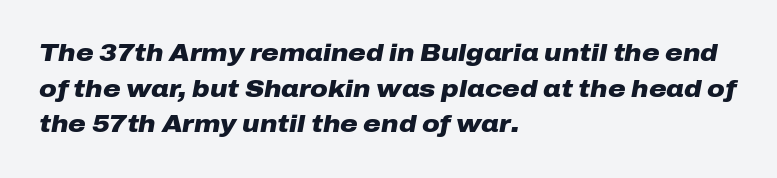
The rendering applies a slant to the glyphs. Beneath every word, the page is bare. Chunky letters — that's bold for sure. Default kerning and tracking; the words read as compact shapes. Reading down the column, the eye jumps a familiar distance to each next line.
